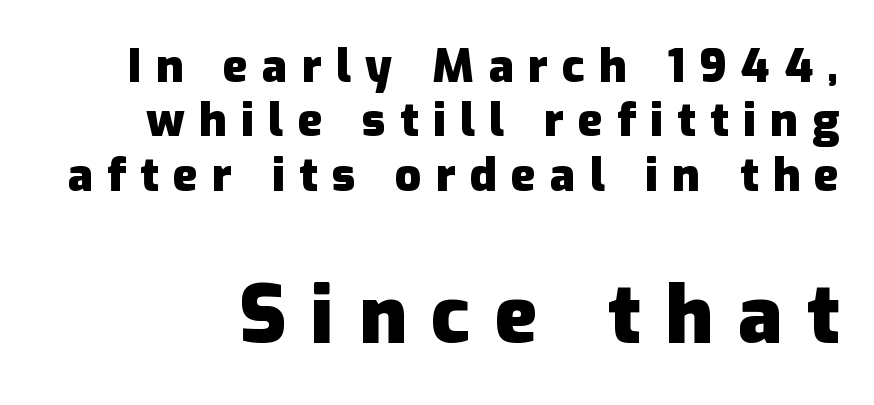
Q: Is the text bold? A: Yes.
Q: Is the text italic (slanted)? A: No, it is upright.
Q: Is the typeface a serif or a sans-serif typeface? A: Sans-serif.
Q: Is the text underlined? A: No.
Q: Is the spacing between letters normal or unusually wide? A: Unusually wide.
Q: Which block of text is set in a larger size, the first (top) or the second (bottom)? A: The second (bottom) one.
Q: Width (condensed, normal, or wide)? A: Normal.
Q: Stroke contrast? A: Low.
Q: x-height? A: Medium.
Q: Monospaced? A: No.
